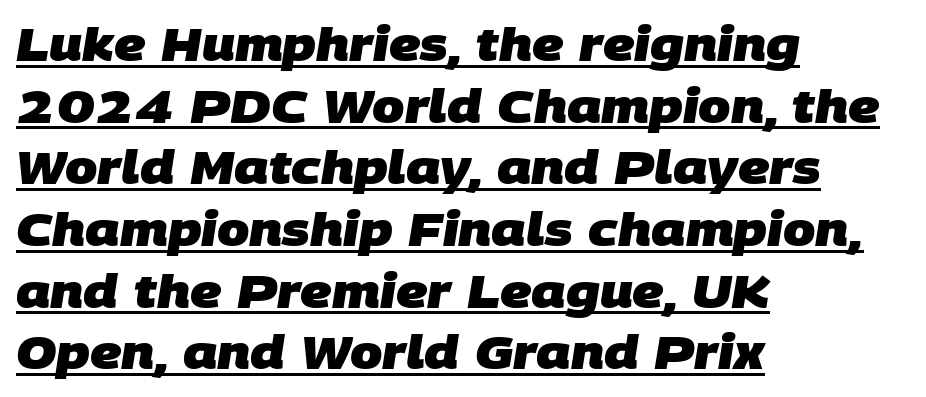
The image shows 46 px heavy sans-serif type; set left-aligned, normal line spacing (1.34x), normal letter spacing, underlined; low stroke contrast and a large x-height.
